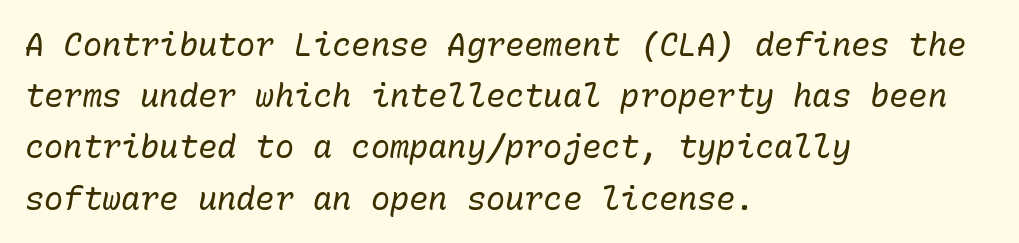
Q: Is the text bold? A: No.
Q: Is the text italic (slanted)? A: Yes, it leans right by about 10 degrees.
Q: Is the text underlined? A: No.
Q: How is the paragraph aligned? A: Left-aligned.
Q: Is the spacing between letters normal or unusually wide? A: Normal.
Q: Is the spacing between lines tight, normal or loose? A: Normal.
Q: Width (condensed, normal, or wide)? A: Normal.
Q: Stroke contrast? A: Low.
Q: x-height? A: Medium.
Q: Monospaced? A: Yes.
